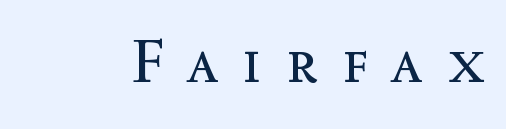
This reads as an unemphasized weight, regular at the heaviest. Does the lettering tilt? It doesn't — this is upright. Underline: absent. Compared with typical body copy, the letter spacing here is much looser. These lines are rendered in a variable-pitch font.
